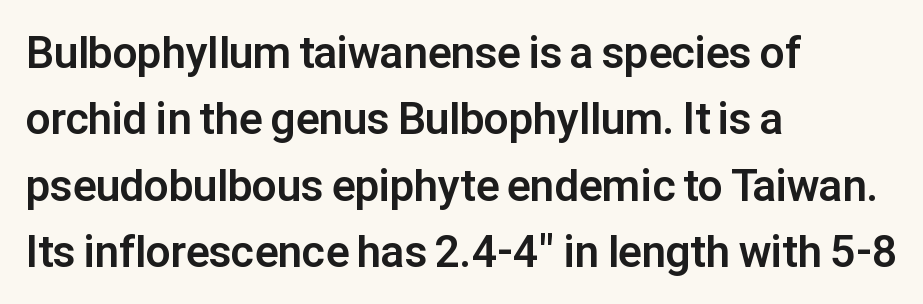
{"serif": "no", "italic": "no", "bold": "yes", "weight": "bold", "width": "normal", "stroke_contrast": "low", "x_height": "medium", "monospaced": "no", "underline": "no", "align": "left", "line_spacing": "normal", "line_spacing_ratio": 1.51, "letter_spacing": "normal", "letter_spacing_em": 0.0, "glyph_px": 44}
